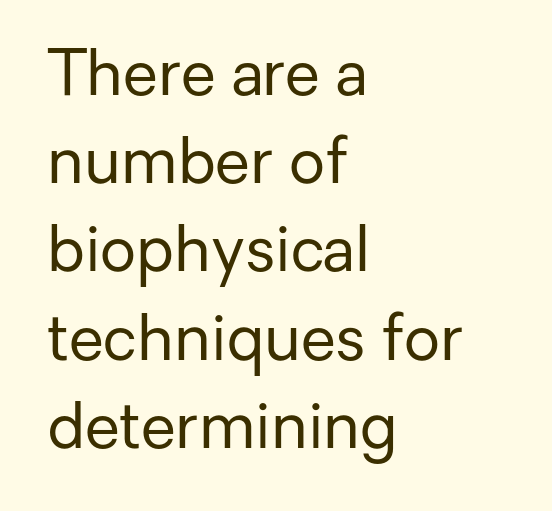
{"serif": "no", "italic": "no", "bold": "no", "weight": "regular", "width": "normal", "stroke_contrast": "low", "x_height": "medium", "monospaced": "no", "underline": "no", "align": "left", "line_spacing": "normal", "line_spacing_ratio": 1.4, "letter_spacing": "normal", "letter_spacing_em": 0.0, "glyph_px": 63}
